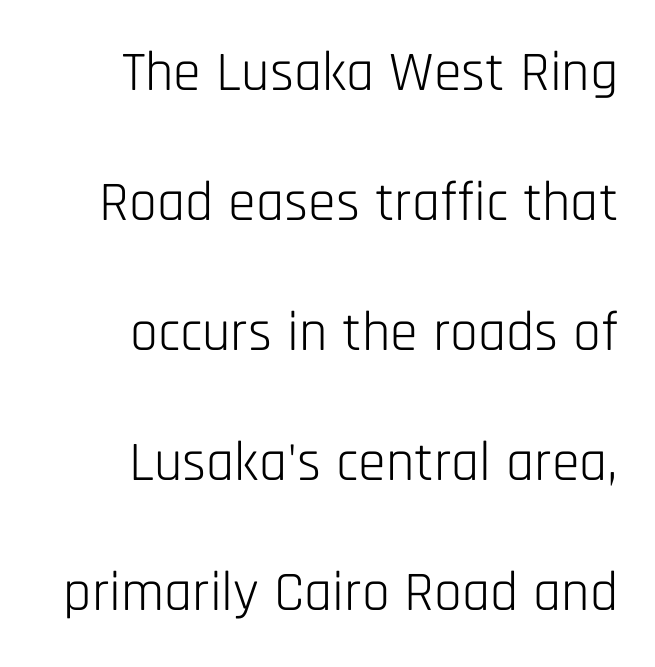
Q: Is the text bold? A: No.
Q: Is the text italic (slanted)? A: No, it is upright.
Q: Is the typeface a serif or a sans-serif typeface? A: Sans-serif.
Q: Is the text underlined? A: No.
Q: How is the paragraph aligned? A: Right-aligned.
Q: Is the spacing between letters normal or unusually wide? A: Normal.
Q: Is the spacing between lines tight, normal or loose? A: Loose.
Q: Width (condensed, normal, or wide)? A: Condensed.
Q: Stroke contrast? A: Low.
Q: x-height? A: Large.
Q: Monospaced? A: No.
